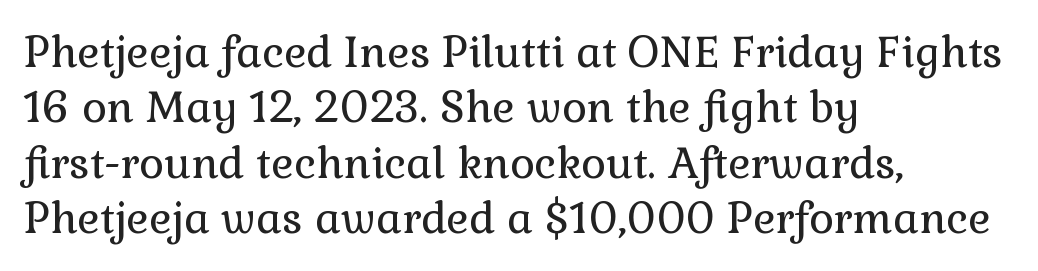
These lines stack with their left ends in a neat column. This rendering leaves character spacing at its baseline value. The letters advance in unequal steps, a hallmark of proportional type. Students, observe: this is what conventionally led text looks like. Serifs: yes, visible at the terminals of the letterforms. A quiet, ordinary-to-light weight characterises the typeface.
